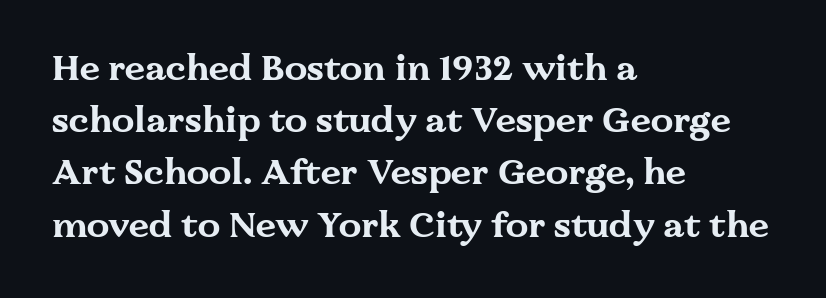
The image shows 36 px bold, wide serif type, upright; set left-aligned, normal line spacing (1.45x), normal letter spacing, not underlined; medium stroke contrast and a medium x-height.
